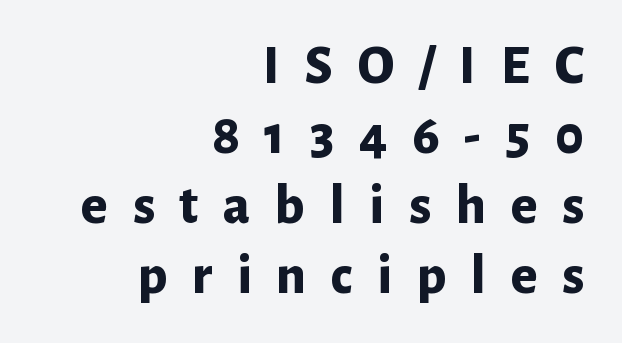
Q: Is the text bold? A: Yes.
Q: Is the text italic (slanted)? A: No, it is upright.
Q: Is the typeface a serif or a sans-serif typeface? A: Sans-serif.
Q: Is the text underlined? A: No.
Q: How is the paragraph aligned? A: Right-aligned.
Q: Is the spacing between letters normal or unusually wide? A: Unusually wide.
Q: Is the spacing between lines tight, normal or loose? A: Normal.
Q: Width (condensed, normal, or wide)? A: Normal.
Q: Stroke contrast? A: Low.
Q: x-height? A: Medium.
Q: Monospaced? A: No.
